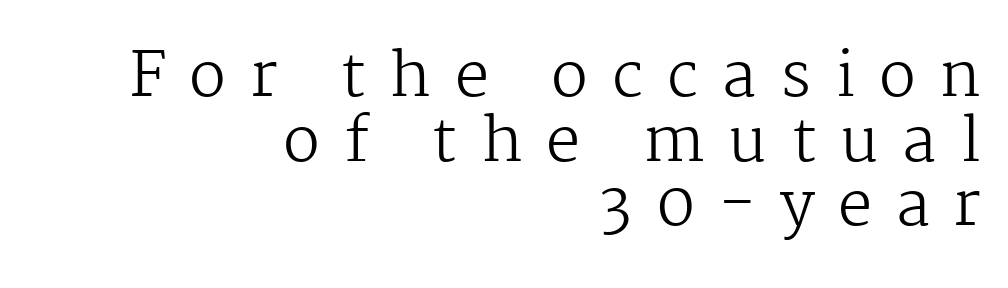
The image shows 61 px regular-weight serif type, upright; set right-aligned, tight line spacing (1.06x), unusually wide letter spacing (+0.39 em), not underlined; medium stroke contrast and a medium x-height.
